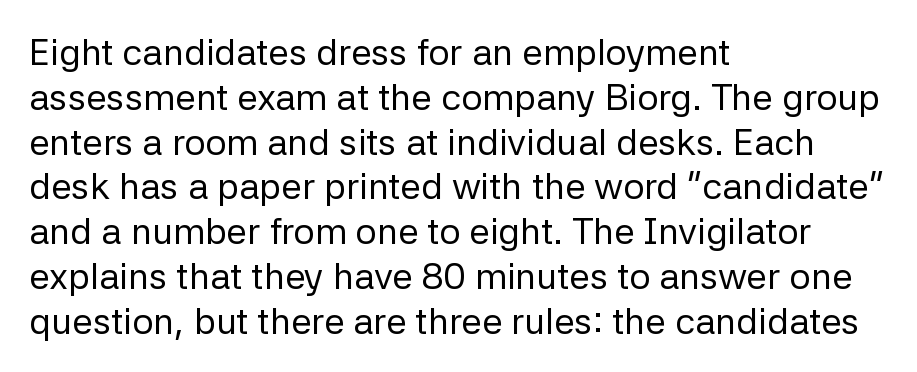
How are the letters spaced? Ordinarily, with no added tracking. A classic flush-left, rag-right setting is used for this passage. A typesetter would label this face a sans. The type sits square on the baseline with zero lean.
